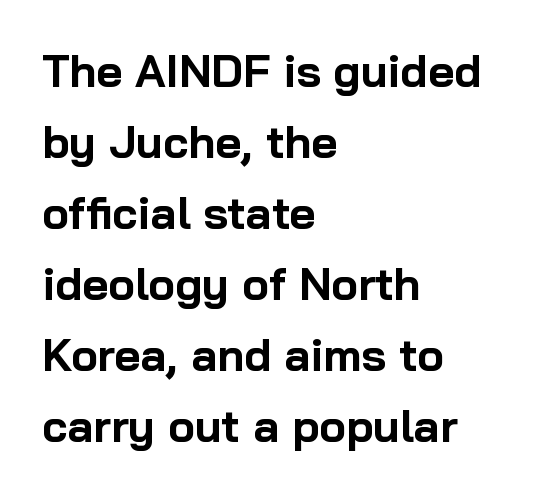
Q: Is the text bold? A: Yes.
Q: Is the text italic (slanted)? A: No, it is upright.
Q: Is the typeface a serif or a sans-serif typeface? A: Sans-serif.
Q: Is the text underlined? A: No.
Q: How is the paragraph aligned? A: Left-aligned.
Q: Is the spacing between letters normal or unusually wide? A: Normal.
Q: Is the spacing between lines tight, normal or loose? A: Normal.
Q: Width (condensed, normal, or wide)? A: Normal.
Q: Stroke contrast? A: Low.
Q: x-height? A: Medium.
Q: Monospaced? A: No.
